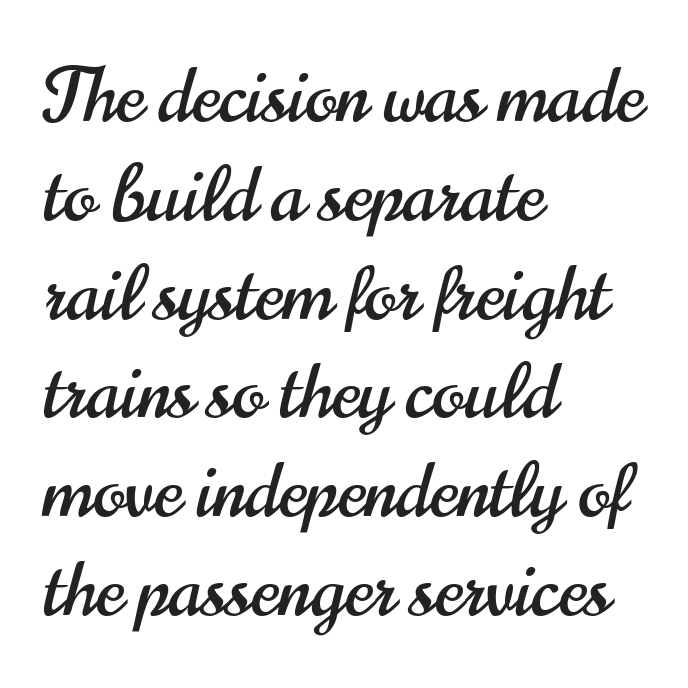
Q: Is the text italic (slanted)? A: Yes.
Q: Is the typeface a serif or a sans-serif typeface? A: Sans-serif.
Q: Is the text underlined? A: No.
Q: How is the paragraph aligned? A: Left-aligned.
Q: Is the spacing between letters normal or unusually wide? A: Normal.
Q: Is the spacing between lines tight, normal or loose? A: Normal.
Q: Width (condensed, normal, or wide)? A: Condensed.
Q: Stroke contrast? A: High.
Q: x-height? A: Small.
Q: Monospaced? A: No.
